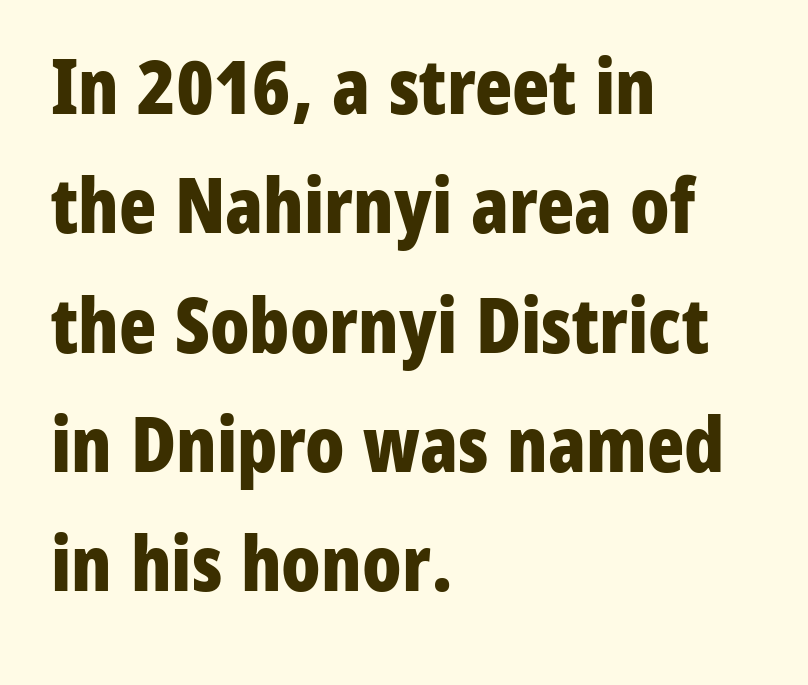
Q: Is the text bold? A: Yes.
Q: Is the text italic (slanted)? A: No, it is upright.
Q: Is the typeface a serif or a sans-serif typeface? A: Sans-serif.
Q: Is the text underlined? A: No.
Q: How is the paragraph aligned? A: Left-aligned.
Q: Is the spacing between letters normal or unusually wide? A: Normal.
Q: Is the spacing between lines tight, normal or loose? A: Normal.
Q: Width (condensed, normal, or wide)? A: Condensed.
Q: Stroke contrast? A: Low.
Q: x-height? A: Medium.
Q: Monospaced? A: No.
